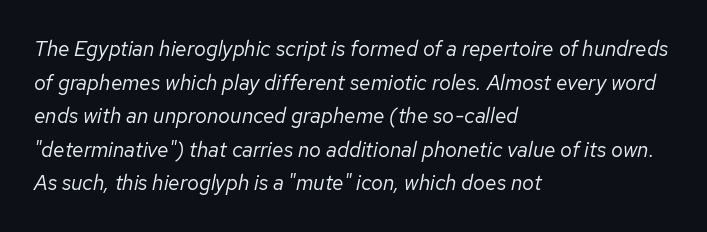
Q: Is the text bold? A: No.
Q: Is the text italic (slanted)? A: Yes, it leans right by about 12 degrees.
Q: Is the text underlined? A: No.
Q: How is the paragraph aligned? A: Left-aligned.
Q: Is the spacing between letters normal or unusually wide? A: Normal.
Q: Is the spacing between lines tight, normal or loose? A: Normal.
